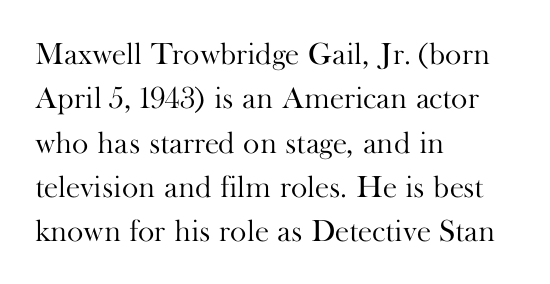
The image shows 31 px light serif type, upright; set left-aligned, normal line spacing (1.43x), normal letter spacing, not underlined; high stroke contrast and a small x-height.
